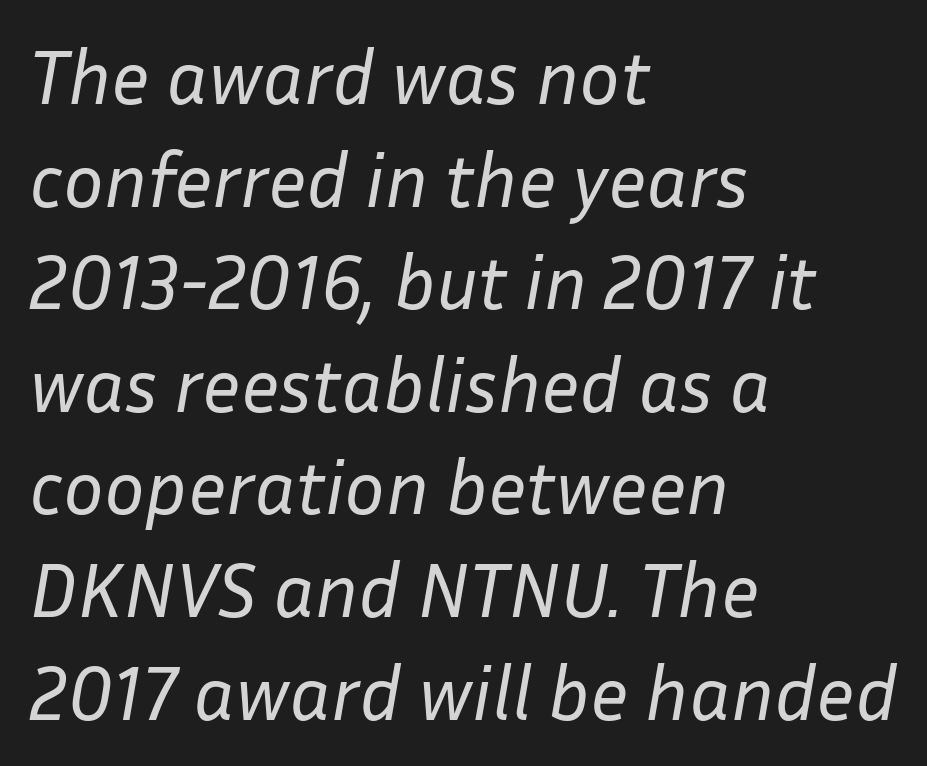
Q: Is the text bold? A: No.
Q: Is the text italic (slanted)? A: Yes, it leans right by about 10 degrees.
Q: Is the text underlined? A: No.
Q: How is the paragraph aligned? A: Left-aligned.
Q: Is the spacing between letters normal or unusually wide? A: Normal.
Q: Is the spacing between lines tight, normal or loose? A: Normal.
Q: Width (condensed, normal, or wide)? A: Normal.
Q: Stroke contrast? A: Low.
Q: x-height? A: Medium.
Q: Monospaced? A: No.
